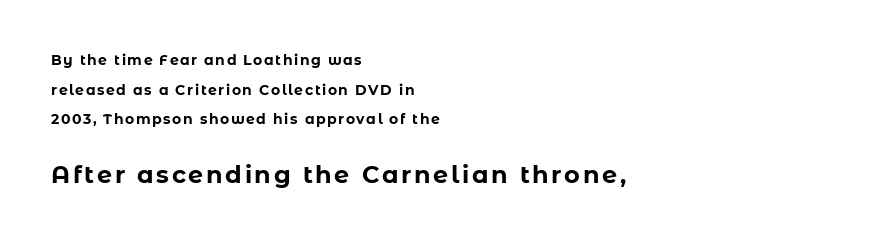
Q: Is the text bold? A: Yes.
Q: Is the text italic (slanted)? A: No, it is upright.
Q: Is the text underlined? A: No.
Q: How is the paragraph aligned? A: Left-aligned.
Q: Is the spacing between lines tight, normal or loose? A: Loose.
Q: Which block of text is set in a larger size, the first (top) or the second (bottom)? A: The second (bottom) one.
